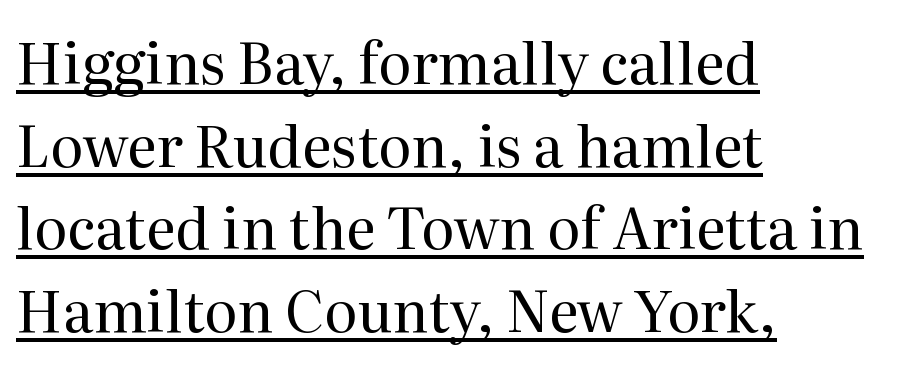
Quick note: not italic, upright. The passage is arranged the way most books set body copy — flush left. The face used here appears with an underline applied. The text was rendered using a seriffed face with decorative stroke endings. The rendering uses natural spacing where letterforms have individual widths.
